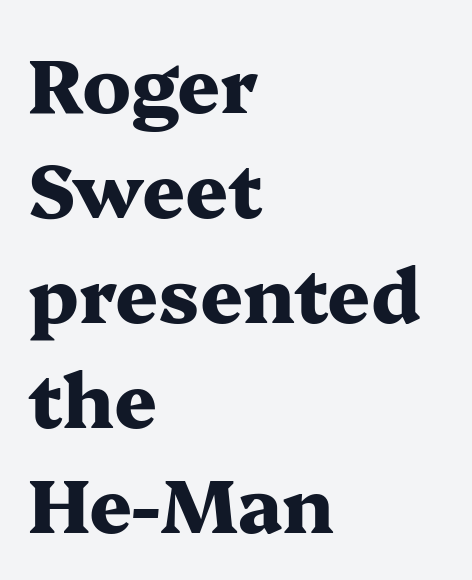
{"serif": "yes", "italic": "no", "bold": "yes", "weight": "heavy", "width": "wide", "stroke_contrast": "medium", "x_height": "medium", "monospaced": "no", "underline": "no", "align": "left", "line_spacing": "normal", "line_spacing_ratio": 1.4, "letter_spacing": "normal", "letter_spacing_em": 0.0, "glyph_px": 75}
